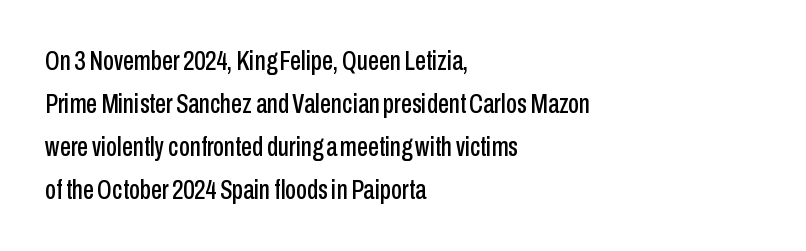
The image shows 28 px condensed sans-serif type, upright; set left-aligned, normal line spacing (1.54x), normal letter spacing, not underlined; low stroke contrast and a medium x-height.
